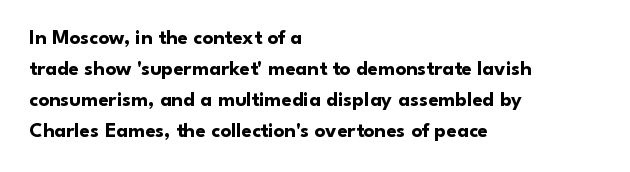
Q: Is the text bold? A: Yes.
Q: Is the text italic (slanted)? A: No, it is upright.
Q: Is the text underlined? A: No.
Q: How is the paragraph aligned? A: Left-aligned.
Q: Is the spacing between letters normal or unusually wide? A: Normal.
Q: Is the spacing between lines tight, normal or loose? A: Normal.
